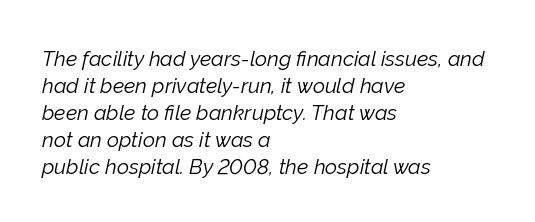
Q: Is the text bold? A: No.
Q: Is the text italic (slanted)? A: Yes, it leans right by about 12 degrees.
Q: Is the text underlined? A: No.
Q: How is the paragraph aligned? A: Left-aligned.
Q: Is the spacing between letters normal or unusually wide? A: Normal.
Q: Is the spacing between lines tight, normal or loose? A: Normal.
